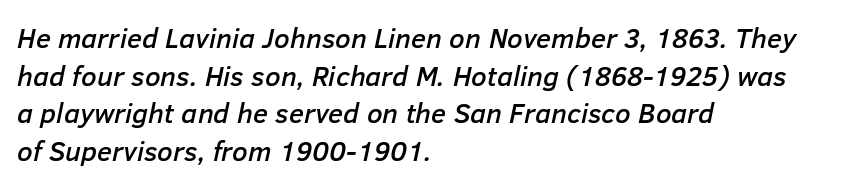
The type is set solid horizontally, with unmodified tracking. Would a proofreader flag this as italicized? Yes. What's the leading like? Ordinary, nothing unusual. The passage shown is not underscored anywhere. These lines are rendered in a variable-pitch font. Casual observation: everything's shoved over to the left.
